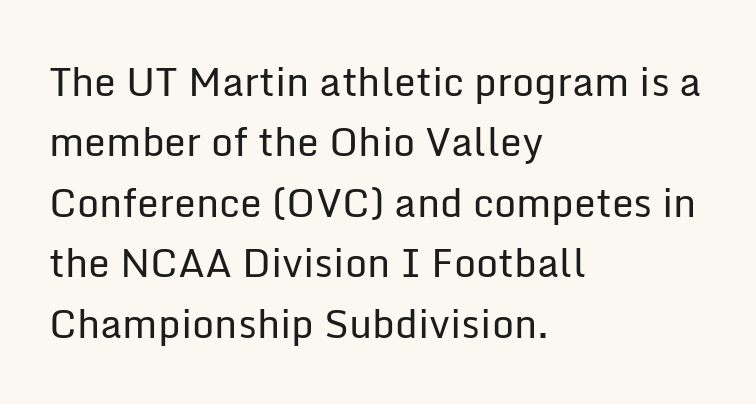
Q: Is the text bold? A: No.
Q: Is the text italic (slanted)? A: No, it is upright.
Q: Is the typeface a serif or a sans-serif typeface? A: Sans-serif.
Q: Is the text underlined? A: No.
Q: How is the paragraph aligned? A: Left-aligned.
Q: Is the spacing between letters normal or unusually wide? A: Normal.
Q: Is the spacing between lines tight, normal or loose? A: Normal.
Q: Width (condensed, normal, or wide)? A: Normal.
Q: Stroke contrast? A: Low.
Q: x-height? A: Medium.
Q: Monospaced? A: No.
